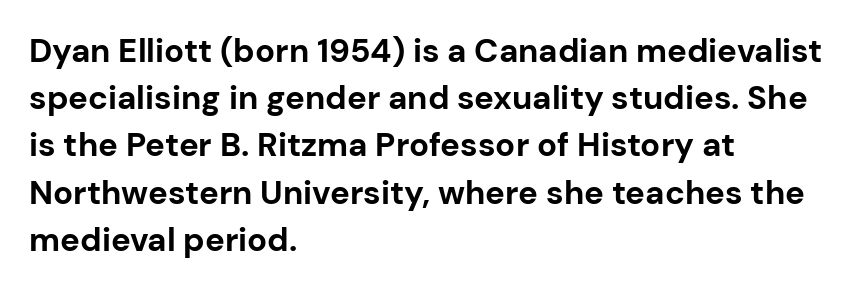
Q: Is the text bold? A: Yes.
Q: Is the text italic (slanted)? A: No, it is upright.
Q: Is the typeface a serif or a sans-serif typeface? A: Sans-serif.
Q: Is the text underlined? A: No.
Q: How is the paragraph aligned? A: Left-aligned.
Q: Is the spacing between letters normal or unusually wide? A: Normal.
Q: Is the spacing between lines tight, normal or loose? A: Normal.
Q: Width (condensed, normal, or wide)? A: Normal.
Q: Stroke contrast? A: Low.
Q: x-height? A: Medium.
Q: Monospaced? A: No.
